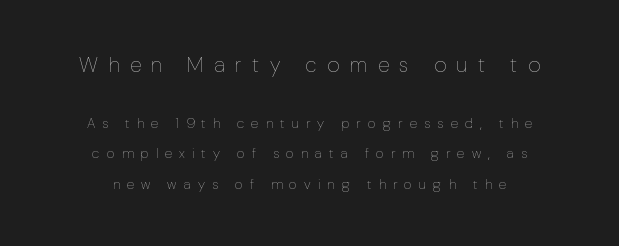
Q: Is the text bold? A: No.
Q: Is the text italic (slanted)? A: No, it is upright.
Q: Is the text underlined? A: No.
Q: How is the paragraph aligned? A: Centered.
Q: Is the spacing between letters normal or unusually wide? A: Unusually wide.
Q: Is the spacing between lines tight, normal or loose? A: Loose.
Q: Which block of text is set in a larger size, the first (top) or the second (bottom)? A: The first (top) one.
